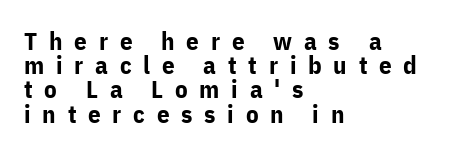
The image shows 25 px bold type, upright; set left-aligned, tight line spacing (0.97x), unusually wide letter spacing (+0.47 em), not underlined.
